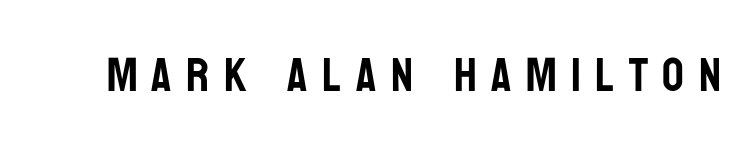
{"serif": "no", "italic": "no", "width": "condensed", "stroke_contrast": "low", "x_height": "large", "monospaced": "no", "underline": "no", "letter_spacing": "wide", "letter_spacing_em": 0.3, "glyph_px": 48}
